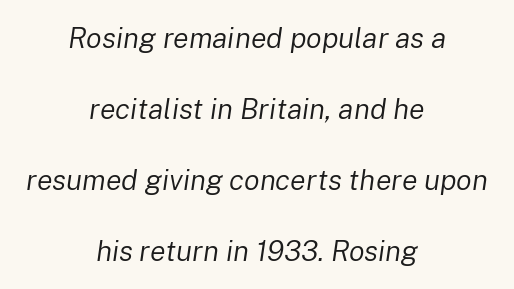
{"italic": "yes", "lean": "right", "slant_degrees": 8, "bold": "no", "weight": "regular", "width": "normal", "stroke_contrast": "low", "x_height": "medium", "monospaced": "no", "underline": "no", "align": "center", "line_spacing": "loose", "line_spacing_ratio": 2.45, "letter_spacing": "normal", "letter_spacing_em": 0.0, "glyph_px": 29}
